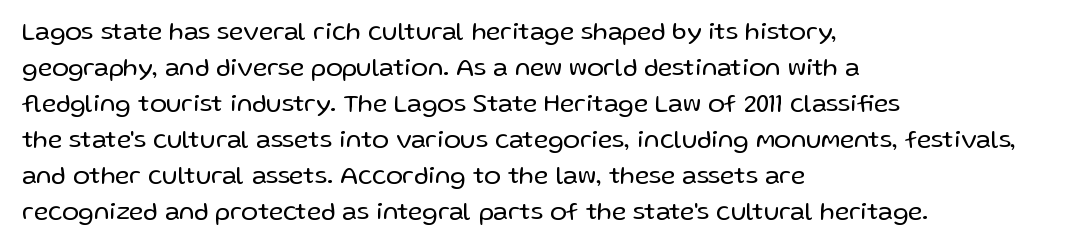
The rendering anchors every line to the left-hand side. Words appear dense and cohesive because spacing is normal. Does the leading feel generous? No, just average. A quiet, ordinary-to-light weight characterises the typeface.
